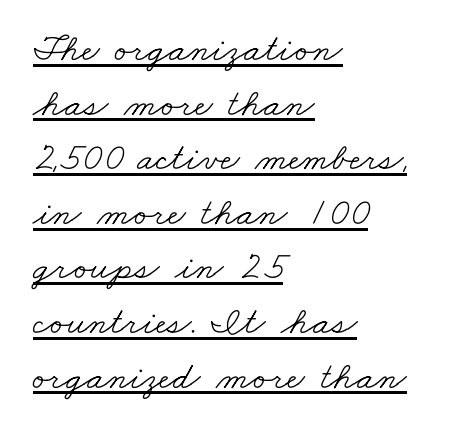
The letters carry serifs — small finishing strokes at the ends of their stems. The passage is arranged the way most books set body copy — flush left. Think standard paragraph weight, or any step lighter than that. Is there much room between lines? A standard amount, neither cramped nor airy. The rendering uses natural spacing where letterforms have individual widths. Nobody touched the tracking dial on this one.
